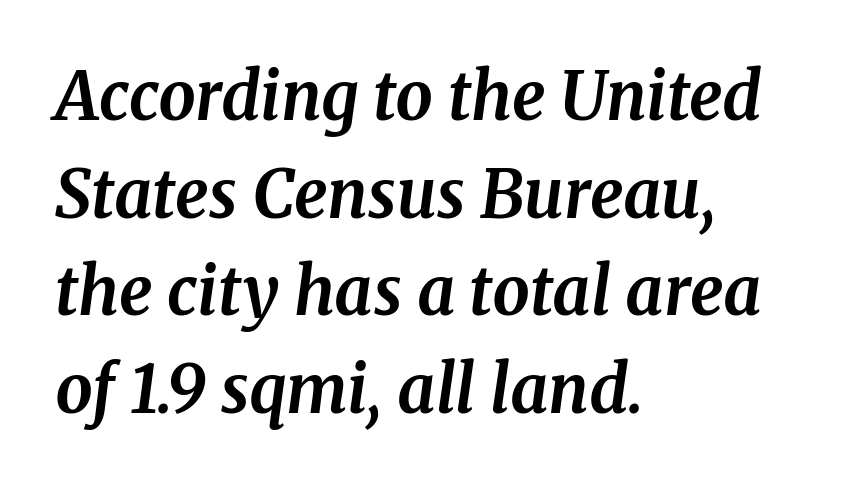
Q: Is the text bold? A: Yes.
Q: Is the text italic (slanted)? A: Yes, it leans right by about 8 degrees.
Q: Is the typeface a serif or a sans-serif typeface? A: Serif.
Q: Is the text underlined? A: No.
Q: How is the paragraph aligned? A: Left-aligned.
Q: Is the spacing between letters normal or unusually wide? A: Normal.
Q: Is the spacing between lines tight, normal or loose? A: Normal.
Q: Width (condensed, normal, or wide)? A: Normal.
Q: Stroke contrast? A: Medium.
Q: x-height? A: Medium.
Q: Monospaced? A: No.
